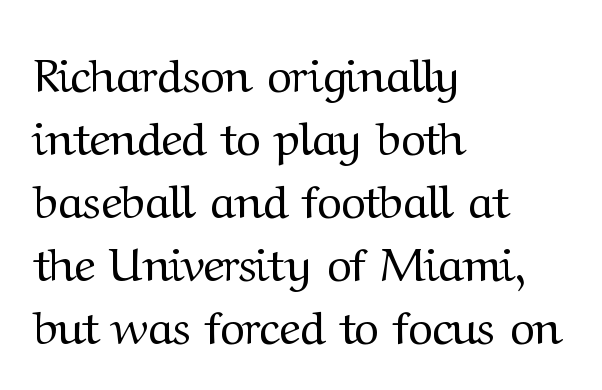
The image shows 47 px regular-weight serif type, upright; set left-aligned, normal line spacing (1.34x), normal letter spacing, not underlined; medium stroke contrast and a medium x-height.
